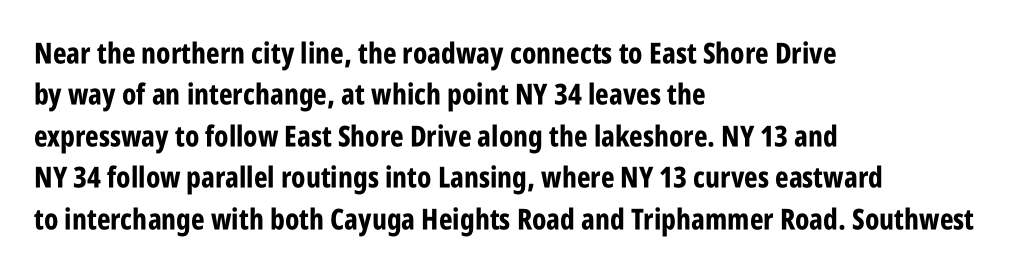
Q: Is the text bold? A: Yes.
Q: Is the text italic (slanted)? A: No, it is upright.
Q: Is the typeface a serif or a sans-serif typeface? A: Sans-serif.
Q: Is the text underlined? A: No.
Q: How is the paragraph aligned? A: Left-aligned.
Q: Is the spacing between letters normal or unusually wide? A: Normal.
Q: Is the spacing between lines tight, normal or loose? A: Normal.
Q: Width (condensed, normal, or wide)? A: Condensed.
Q: Stroke contrast? A: Low.
Q: x-height? A: Large.
Q: Monospaced? A: No.
